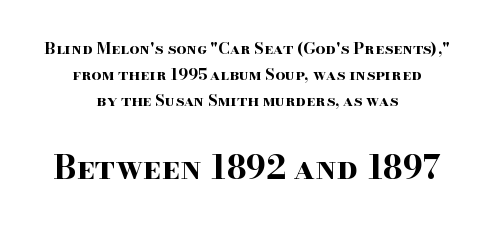
Q: Is the text bold? A: Yes.
Q: Is the text italic (slanted)? A: No, it is upright.
Q: Is the typeface a serif or a sans-serif typeface? A: Serif.
Q: Is the text underlined? A: No.
Q: How is the paragraph aligned? A: Centered.
Q: Is the spacing between letters normal or unusually wide? A: Normal.
Q: Is the spacing between lines tight, normal or loose? A: Normal.
Q: Which block of text is set in a larger size, the first (top) or the second (bottom)? A: The second (bottom) one.
Q: Width (condensed, normal, or wide)? A: Wide.
Q: Stroke contrast? A: High.
Q: x-height? A: Small.
Q: Monospaced? A: No.
